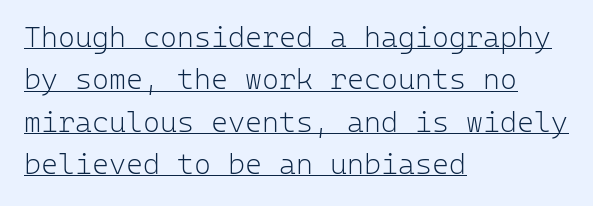
{"serif": "no", "italic": "no", "bold": "no", "weight": "light", "width": "normal", "stroke_contrast": "low", "x_height": "medium", "monospaced": "yes", "underline": "yes", "align": "left", "line_spacing": "normal", "line_spacing_ratio": 1.46, "letter_spacing": "normal", "letter_spacing_em": 0.0, "glyph_px": 29}
